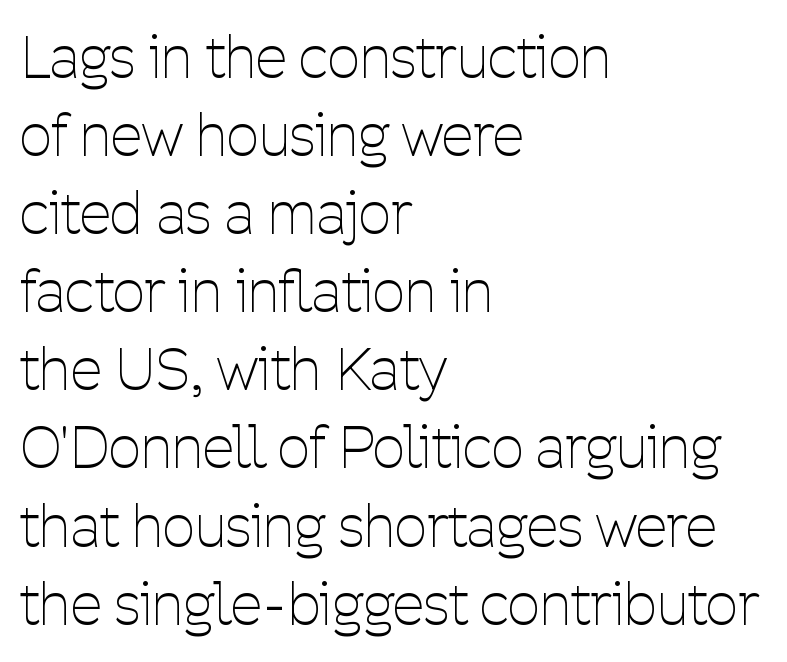
The image shows 57 px thin, condensed sans-serif type, upright; set left-aligned, normal line spacing (1.37x), normal letter spacing, not underlined; low stroke contrast and a medium x-height.
